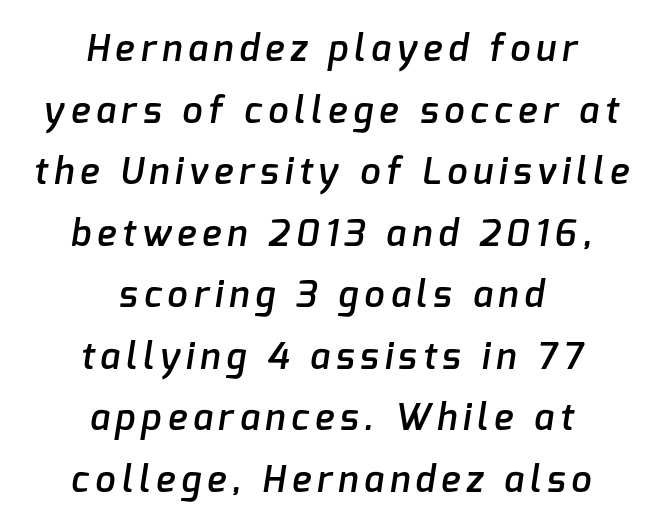
{"serif": "no", "bold": "semi", "weight": "semibold", "width": "normal", "stroke_contrast": "low", "x_height": "medium", "monospaced": "no", "underline": "no", "align": "center", "line_spacing_ratio": 1.71, "glyph_px": 36}
